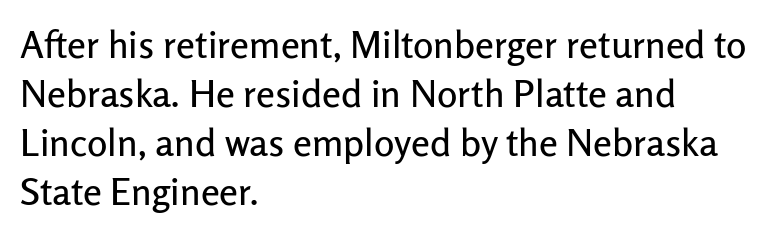
The image shows 38 px sans-serif type, upright; set left-aligned, normal line spacing (1.29x), normal letter spacing, not underlined; low stroke contrast and a medium x-height.
